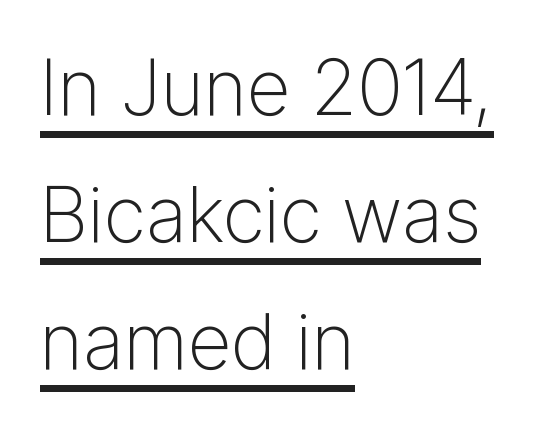
Q: Is the text bold? A: No.
Q: Is the text italic (slanted)? A: No, it is upright.
Q: Is the typeface a serif or a sans-serif typeface? A: Sans-serif.
Q: Is the text underlined? A: Yes.
Q: How is the paragraph aligned? A: Left-aligned.
Q: Is the spacing between letters normal or unusually wide? A: Normal.
Q: Is the spacing between lines tight, normal or loose? A: Normal.
Q: Width (condensed, normal, or wide)? A: Normal.
Q: Stroke contrast? A: Low.
Q: x-height? A: Medium.
Q: Monospaced? A: No.
